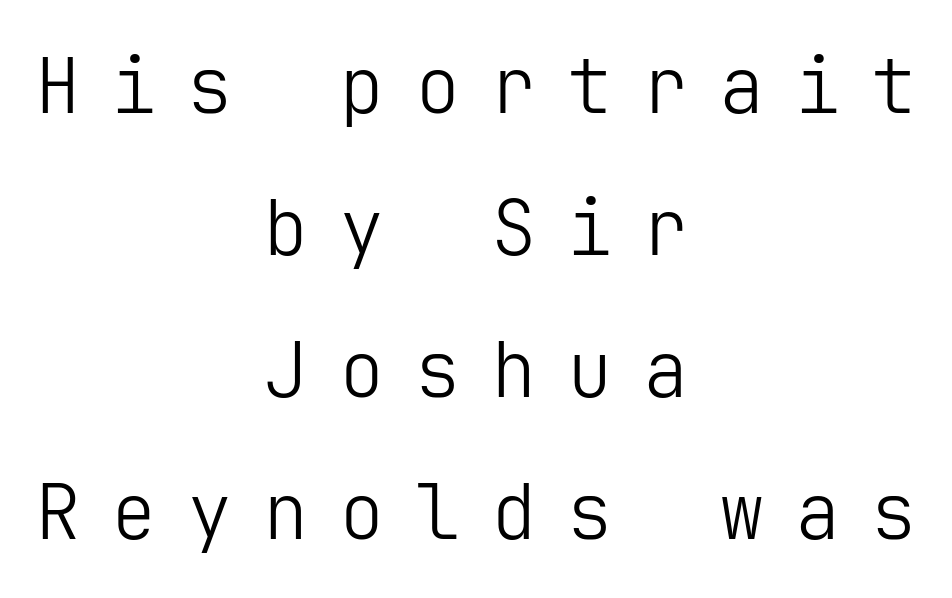
The image shows 76 px light sans-serif type, upright; set centered, line spacing 1.87x, unusually wide letter spacing (+0.4 em), not underlined; low stroke contrast and a medium x-height.
